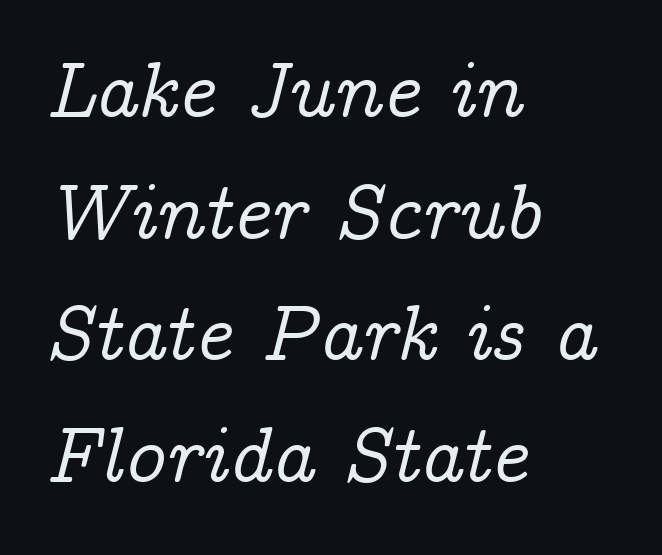
Q: Is the text italic (slanted)? A: Yes, it leans right by about 14 degrees.
Q: Is the typeface a serif or a sans-serif typeface? A: Serif.
Q: Is the text underlined? A: No.
Q: How is the paragraph aligned? A: Left-aligned.
Q: Is the spacing between letters normal or unusually wide? A: Normal.
Q: Is the spacing between lines tight, normal or loose? A: Normal.
Q: Width (condensed, normal, or wide)? A: Normal.
Q: Stroke contrast? A: Low.
Q: x-height? A: Medium.
Q: Monospaced? A: No.
